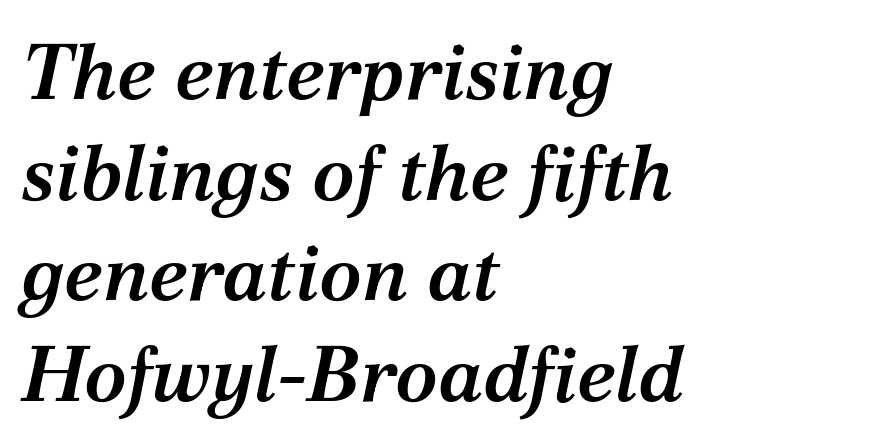
Between one letter and the next there's only the usual sliver of space. When letters slant like this, we call the style italic. Notice how descenders clear the ascenders below comfortably — that's standard leading. The words here are not underlined. Serif or sans? Serif — the stroke terminals have little feet. The face used here is a semibold: visibly heavier than regular, lighter than bold.
